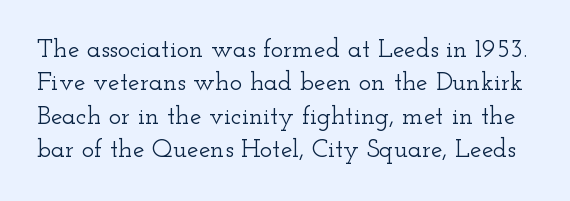
No italicization has been applied; the sample stays upright. A bare baseline throughout the passage. The block of text has a typical density, with ordinary space between rows. The letterforms sit shoulder to shoulder at normal distance.
